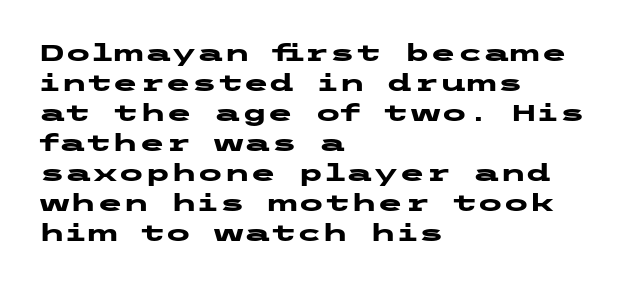
The image shows 24 px bold type, upright; set left-aligned, normal line spacing (1.25x), normal letter spacing, not underlined.
